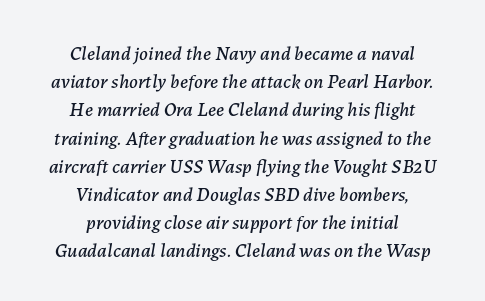
The passage is arranged like a title page — every line centered. The letters sit at their default tracking, neither squeezed nor spread. Students, observe: this is what conventionally led text looks like. Quick note: italic.
